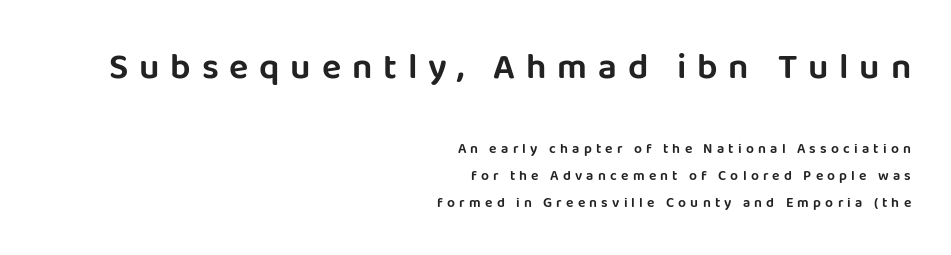
Notice how the passage keeps a crisp vertical edge on the right only. Unlike a traditional serif, this face leaves its strokes unadorned. Between these two stacked blocks, the higher one wins on size. Quick note: not italic, upright. The face used here is proportionally spaced, like ordinary book or web type.
